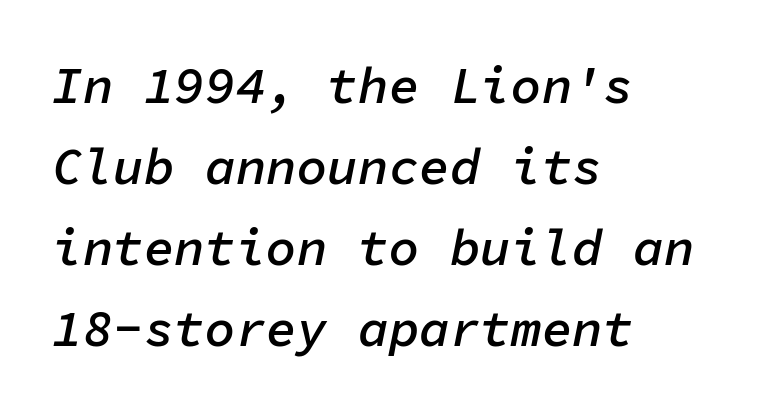
These lines were composed using italics. Here the glyphs are tracked normally, forming tight word shapes. A classic flush-left, rag-right setting is used for this passage. Think of a typewriter: that constant character pitch is what you see here. A clean baseline with only descenders dipping below it.
